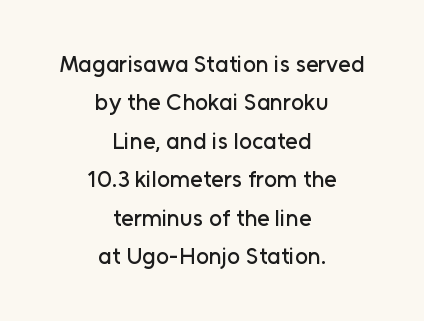
Has an underline been added? It has not. The letters stand straight up with perfectly vertical stems. The paragraph has two soft edges and a firm central axis. How would I describe the line gaps? Plain and ordinary.
